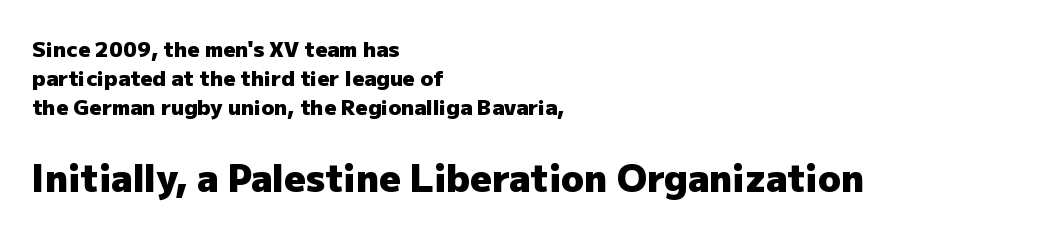
The image shows 37 px heavy sans-serif type, upright; set left-aligned, normal line spacing (1.39x), normal letter spacing, not underlined; the second (bottom) block is 1.76x larger; low stroke contrast and a medium x-height.
